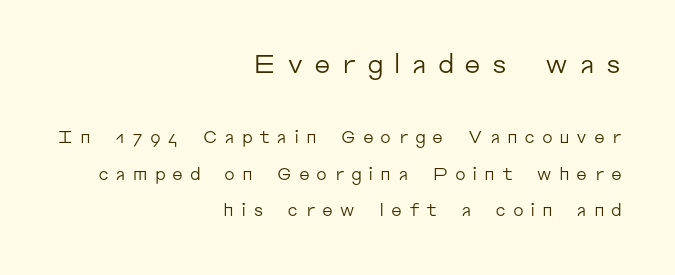
{"italic": "no", "bold": "no", "underline": "no", "align": "right", "line_spacing": "loose", "line_spacing_ratio": 2.16, "letter_spacing": "wide", "letter_spacing_em": 0.38, "larger_block": "first", "size_ratio": 1.53, "glyph_px": 26}
